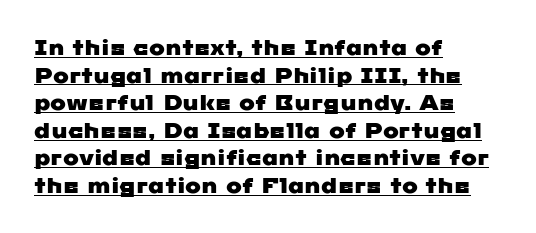
The image shows 21 px text type; set left-aligned, normal line spacing (1.31x), normal letter spacing, underlined.
